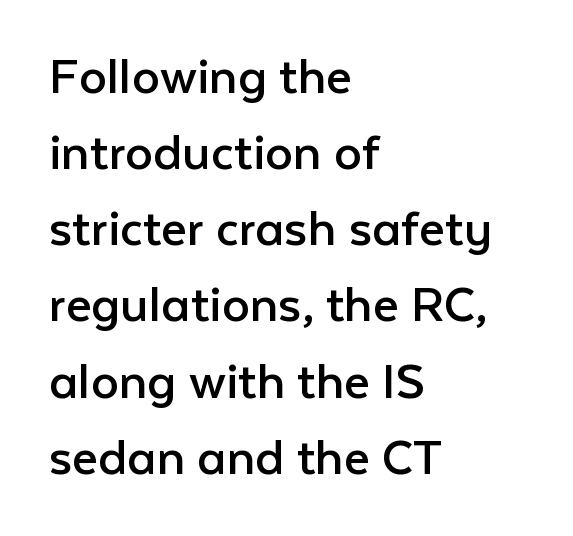
Q: Is the text bold? A: No.
Q: Is the text italic (slanted)? A: No, it is upright.
Q: Is the typeface a serif or a sans-serif typeface? A: Sans-serif.
Q: Is the text underlined? A: No.
Q: How is the paragraph aligned? A: Left-aligned.
Q: Is the spacing between letters normal or unusually wide? A: Normal.
Q: Is the spacing between lines tight, normal or loose? A: Normal.
Q: Width (condensed, normal, or wide)? A: Normal.
Q: Stroke contrast? A: Low.
Q: x-height? A: Medium.
Q: Monospaced? A: No.
